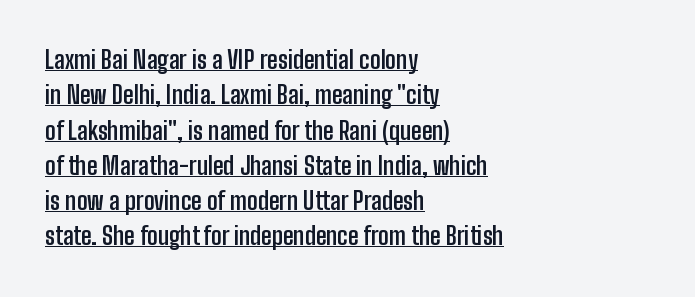
Q: Is the text bold? A: Yes.
Q: Is the text italic (slanted)? A: No, it is upright.
Q: Is the text underlined? A: Yes.
Q: How is the paragraph aligned? A: Left-aligned.
Q: Is the spacing between letters normal or unusually wide? A: Normal.
Q: Is the spacing between lines tight, normal or loose? A: Normal.
